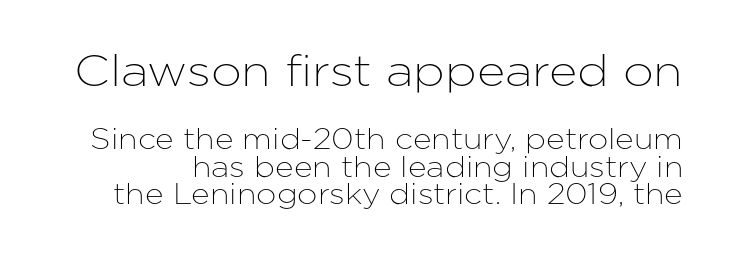
{"serif": "no", "italic": "no", "width": "normal", "stroke_contrast": "low", "x_height": "medium", "monospaced": "no", "underline": "no", "line_spacing": "tight", "line_spacing_ratio": 0.95, "letter_spacing": "normal", "letter_spacing_em": 0.0, "larger_block": "first", "size_ratio": 1.52, "glyph_px": 44}
